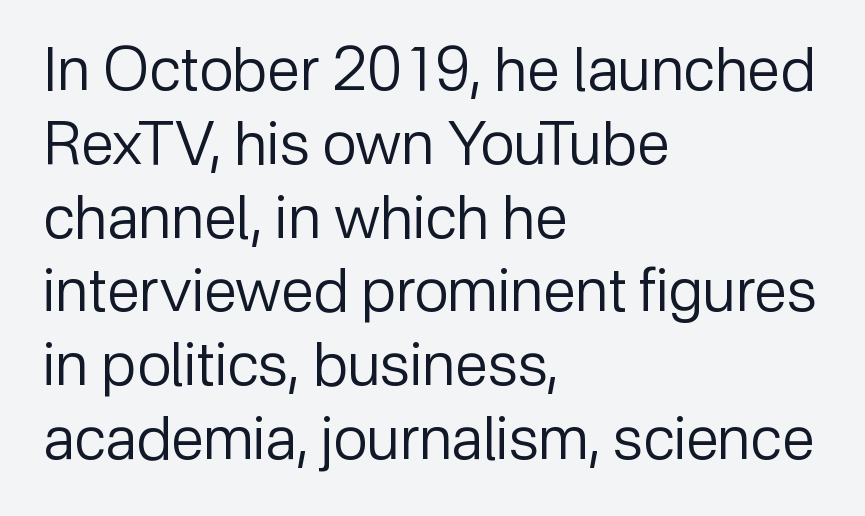
{"serif": "no", "italic": "no", "bold": "no", "weight": "regular", "width": "normal", "stroke_contrast": "low", "x_height": "medium", "monospaced": "no", "underline": "no", "align": "left", "line_spacing_ratio": 1.23, "letter_spacing": "normal", "letter_spacing_em": 0.0, "glyph_px": 60}
